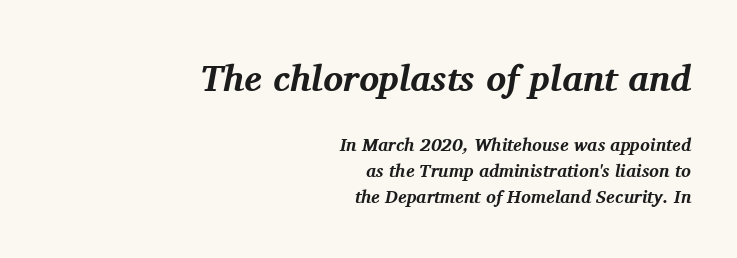
{"serif": "yes", "italic": "yes", "lean": "right", "slant_degrees": 11, "bold": "yes", "weight": "bold", "width": "normal", "stroke_contrast": "medium", "x_height": "medium", "monospaced": "no", "underline": "no", "align": "right", "line_spacing": "normal", "line_spacing_ratio": 1.45, "letter_spacing": "normal", "letter_spacing_em": 0.0, "larger_block": "first", "size_ratio": 2.06, "glyph_px": 37}
